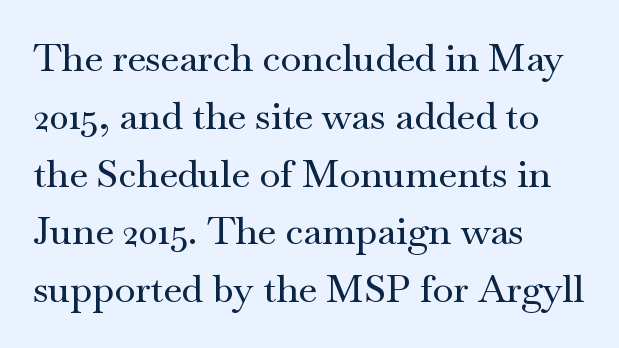
Q: Is the text italic (slanted)? A: No, it is upright.
Q: Is the typeface a serif or a sans-serif typeface? A: Serif.
Q: Is the text underlined? A: No.
Q: How is the paragraph aligned? A: Left-aligned.
Q: Is the spacing between letters normal or unusually wide? A: Normal.
Q: Is the spacing between lines tight, normal or loose? A: Normal.
Q: Width (condensed, normal, or wide)? A: Wide.
Q: Stroke contrast? A: Medium.
Q: x-height? A: Small.
Q: Monospaced? A: No.
